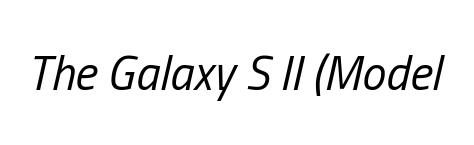
{"italic": "yes", "lean": "right", "slant_degrees": 13, "bold": "no", "weight": "regular", "width": "condensed", "stroke_contrast": "low", "x_height": "medium", "monospaced": "no", "underline": "no", "letter_spacing": "normal", "letter_spacing_em": 0.0, "glyph_px": 48}
